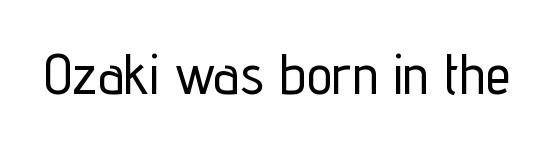
Q: Is the text italic (slanted)? A: No, it is upright.
Q: Is the typeface a serif or a sans-serif typeface? A: Sans-serif.
Q: Is the text underlined? A: No.
Q: Is the spacing between letters normal or unusually wide? A: Normal.
Q: Width (condensed, normal, or wide)? A: Condensed.
Q: Stroke contrast? A: Low.
Q: x-height? A: Medium.
Q: Monospaced? A: No.
